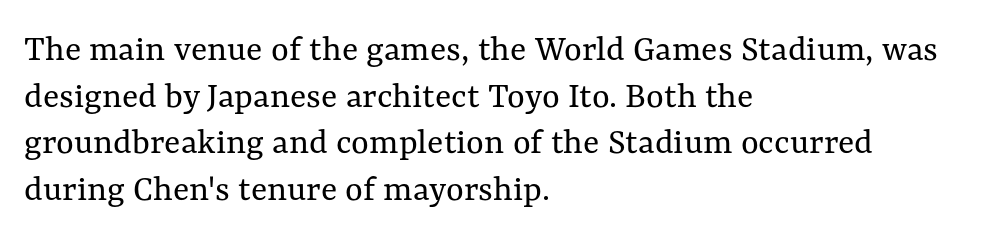
The image shows 38 px regular-weight type, upright; set left-aligned, line spacing 1.23x, normal letter spacing, not underlined; medium stroke contrast and a medium x-height.
